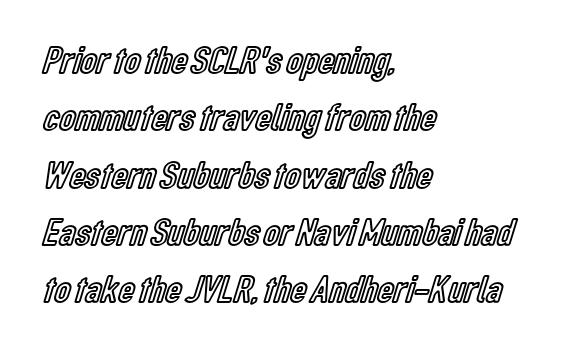
The image shows 39 px condensed type; set left-aligned, normal line spacing (1.47x), normal letter spacing, not underlined; a medium x-height.
